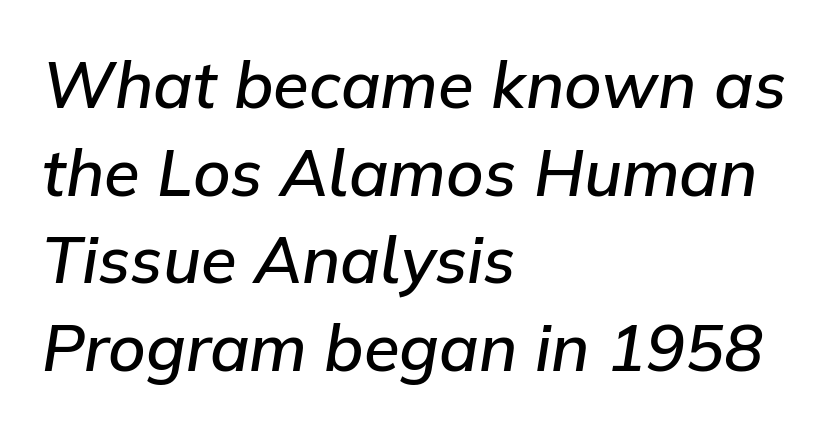
Q: Is the text bold? A: Semi-bold.
Q: Is the text italic (slanted)? A: Yes, it leans right by about 9 degrees.
Q: Is the text underlined? A: No.
Q: How is the paragraph aligned? A: Left-aligned.
Q: Is the spacing between letters normal or unusually wide? A: Normal.
Q: Is the spacing between lines tight, normal or loose? A: Normal.
Q: Width (condensed, normal, or wide)? A: Normal.
Q: Stroke contrast? A: Low.
Q: x-height? A: Medium.
Q: Monospaced? A: No.
